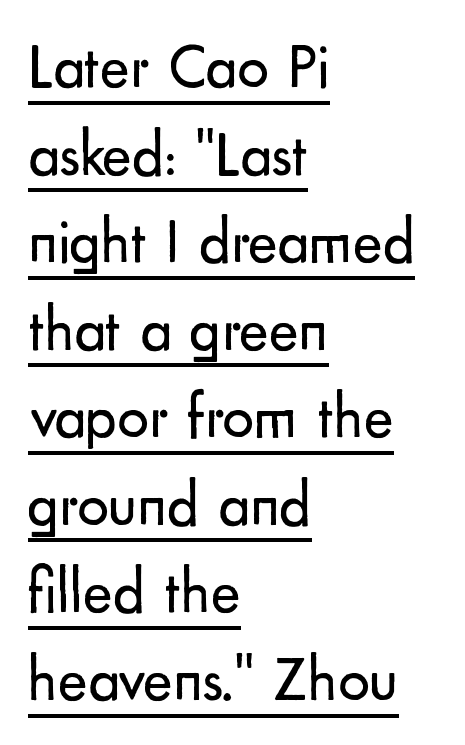
Rendered with straight, roman letterforms. The weight tops out at a normal text grade. Every row of glyphs begins at an identical x-position on the left. Nothing sits at the stroke ends, so this counts as sans-serif. Observe the ordinary spacing: letters are neighbours, not strangers. Horizontal bands of white between lines are of average thickness.
